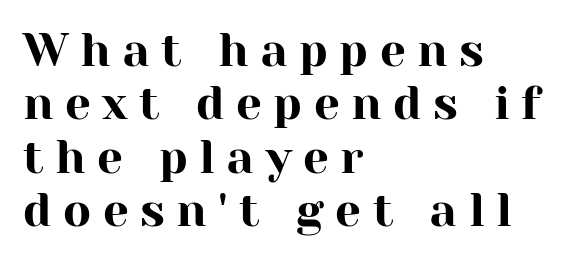
The image shows 46 px serif type, upright; set left-aligned, line spacing 1.16x, unusually wide letter spacing (+0.25 em), not underlined; high stroke contrast and a medium x-height.
